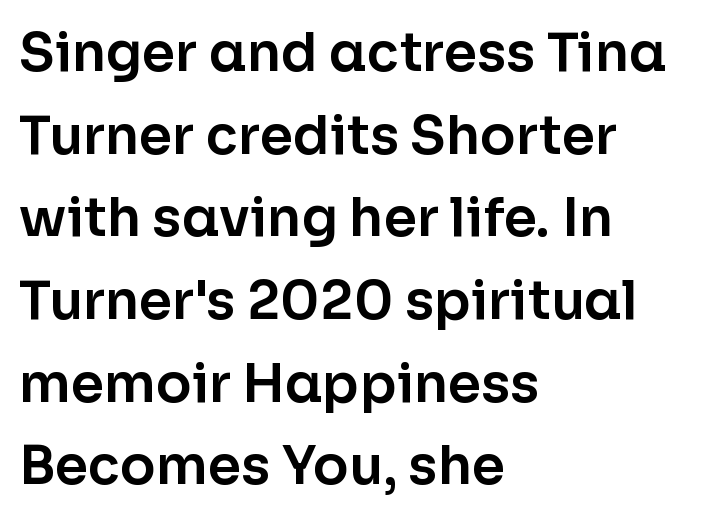
Q: Is the text italic (slanted)? A: No, it is upright.
Q: Is the typeface a serif or a sans-serif typeface? A: Sans-serif.
Q: Is the text underlined? A: No.
Q: How is the paragraph aligned? A: Left-aligned.
Q: Is the spacing between letters normal or unusually wide? A: Normal.
Q: Is the spacing between lines tight, normal or loose? A: Normal.
Q: Width (condensed, normal, or wide)? A: Normal.
Q: Stroke contrast? A: Low.
Q: x-height? A: Medium.
Q: Monospaced? A: No.
